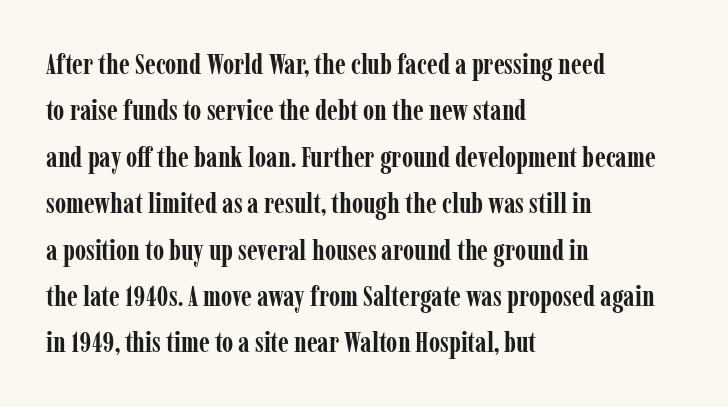
{"serif": "yes", "italic": "no", "bold": "yes", "weight": "semibold", "width": "condensed", "stroke_contrast": "low", "x_height": "medium", "monospaced": "no", "underline": "no", "align": "left", "line_spacing": "normal", "line_spacing_ratio": 1.6, "letter_spacing": "normal", "letter_spacing_em": 0.0, "glyph_px": 29}
